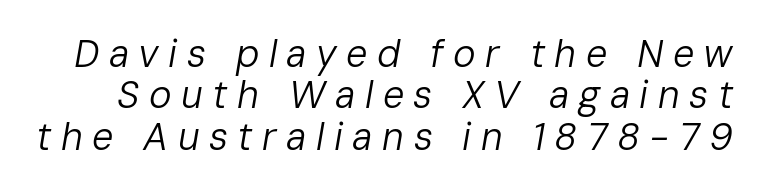
{"italic": "yes", "lean": "right", "slant_degrees": 10, "bold": "no", "weight": "regular", "width": "normal", "stroke_contrast": "low", "x_height": "medium", "monospaced": "no", "underline": "no", "line_spacing": "tight", "line_spacing_ratio": 1.09, "letter_spacing": "wide", "letter_spacing_em": 0.25, "glyph_px": 38}
